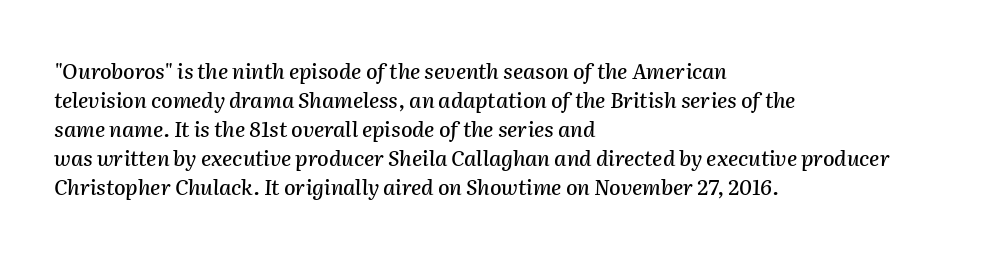
{"italic": "yes", "lean": "right", "slant_degrees": 2, "underline": "no", "align": "left", "line_spacing": "normal", "line_spacing_ratio": 1.38, "letter_spacing": "normal", "letter_spacing_em": 0.0, "glyph_px": 21}
